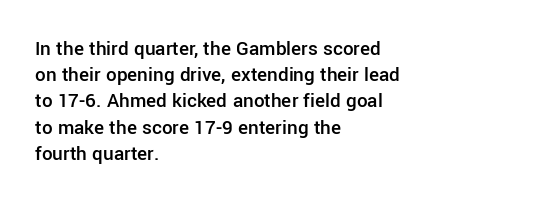
Just letters on the line, the space beneath them empty. Evenly set lines give the paragraph a standard silhouette. Compared with a centered layout, this one pins lines to the left instead. Letter spacing: default.
